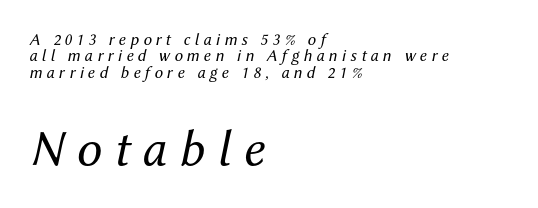
Left-aligned paragraph, ragged on the right. Reading down the column, the eye jumps only a short way to each next line. It's the slanting kind of type. Descender tails drop into unmarked territory.
